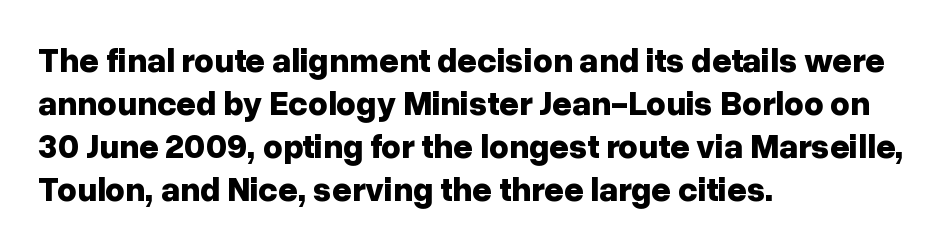
{"serif": "no", "italic": "no", "bold": "yes", "weight": "bold", "width": "normal", "stroke_contrast": "low", "x_height": "medium", "monospaced": "no", "underline": "no", "align": "left", "line_spacing": "normal", "line_spacing_ratio": 1.26, "letter_spacing": "normal", "letter_spacing_em": 0.0, "glyph_px": 34}
